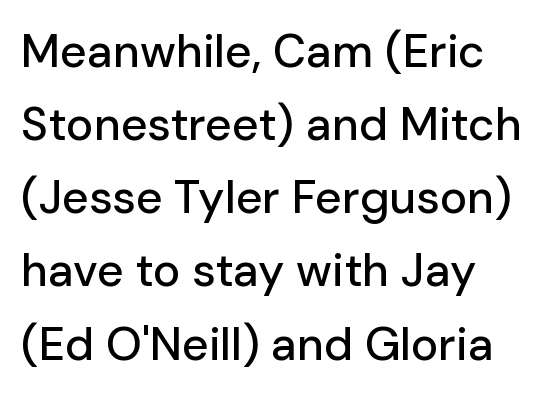
A typesetter would label this face a sans. Inter-character spacing is left at the font's built-in metrics. Unlike italic type, these characters show no tilt at all. A typesetter would call this proportional, since set widths differ per character.
